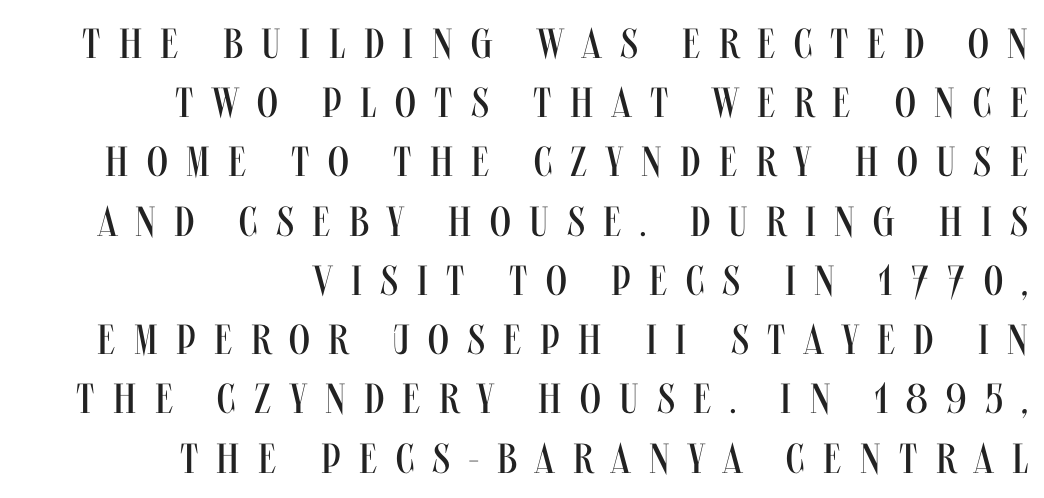
The image shows 42 px regular-weight, condensed sans-serif type, upright; set right-aligned, normal line spacing (1.41x), unusually wide letter spacing (+0.44 em), not underlined; medium stroke contrast and a large x-height.
